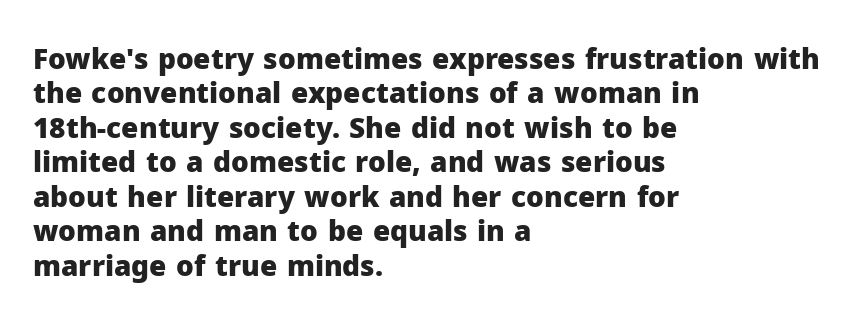
{"serif": "no", "italic": "no", "bold": "yes", "weight": "heavy", "width": "normal", "stroke_contrast": "low", "x_height": "medium", "monospaced": "no", "underline": "no", "align": "left", "line_spacing_ratio": 1.23, "letter_spacing": "normal", "letter_spacing_em": 0.0, "glyph_px": 28}
